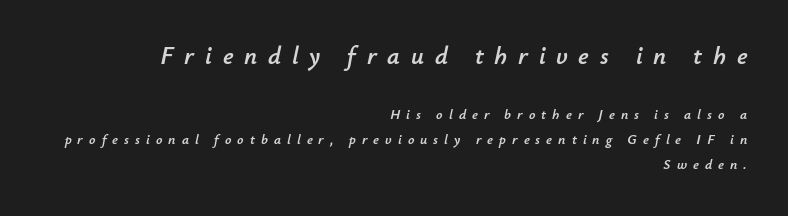
The specimen omits any rule beneath the text block's lines. Compared with ordinary roman type, these characters are visibly tilted. Observe the wide spacing: letters keep a clear distance from each other. Caption: upper text group enlarged, lower text group reduced. Every row of glyphs terminates at an identical x-position on the right.
